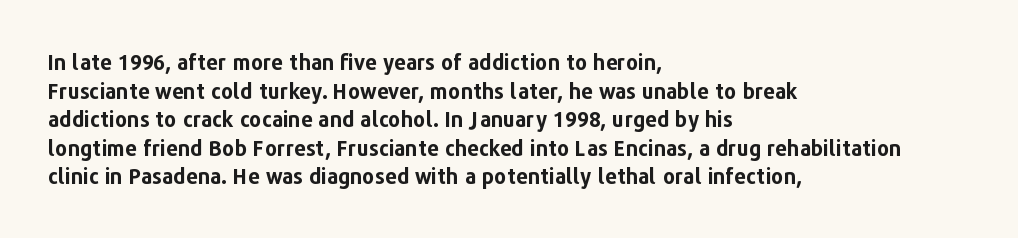
Notice how descenders clear the ascenders below comfortably — that's standard leading. Clear beneath every line of the passage. These lines are set flush left with a ragged right edge. The type sits square on the baseline with zero lean. Each word holds together tightly as a unit, with standard inter-letter gaps.
